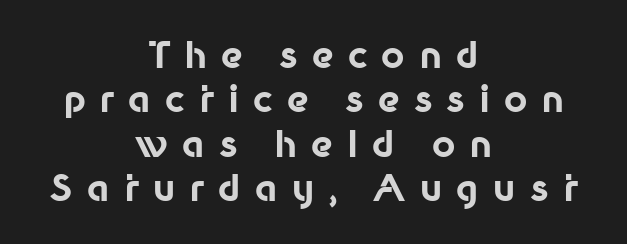
You could not count columns in this text — the font is proportionally spaced. Glyph-to-glyph distance is far greater than everyday printed text. Vertical strokes here are truly vertical. Look at the bottom of the vertical strokes: they stop flat, with no serifs. Descenders are the only things crossing below the line.
